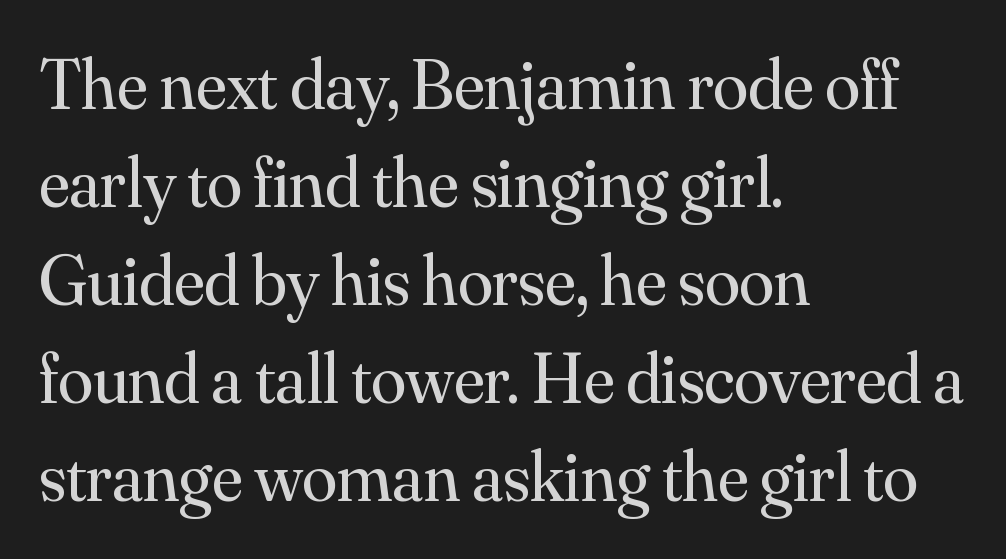
The image shows 71 px regular-weight serif type, upright; set left-aligned, normal line spacing (1.38x), normal letter spacing, not underlined; medium stroke contrast and a small x-height.
